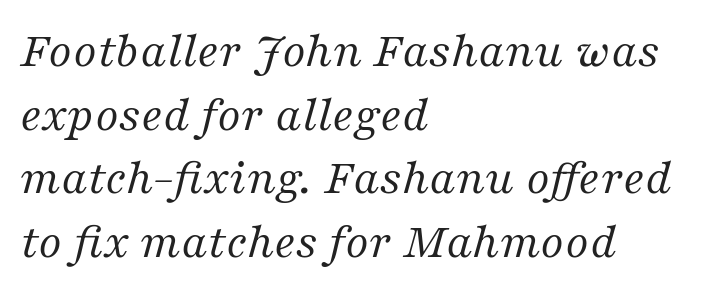
{"serif": "yes", "italic": "yes", "lean": "right", "slant_degrees": 16, "bold": "no", "weight": "regular", "width": "normal", "stroke_contrast": "medium", "x_height": "medium", "monospaced": "no", "underline": "no", "align": "left", "line_spacing": "normal", "line_spacing_ratio": 1.25, "letter_spacing": "normal", "letter_spacing_em": 0.0, "glyph_px": 51}
